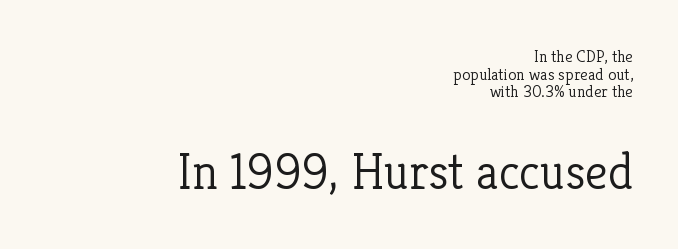
{"serif": "yes", "italic": "no", "bold": "no", "weight": "light", "width": "normal", "stroke_contrast": "low", "x_height": "medium", "monospaced": "no", "underline": "no", "align": "right", "line_spacing": "tight", "line_spacing_ratio": 1.04, "letter_spacing": "normal", "letter_spacing_em": 0.0, "larger_block": "second", "size_ratio": 3.0, "glyph_px": 51}
